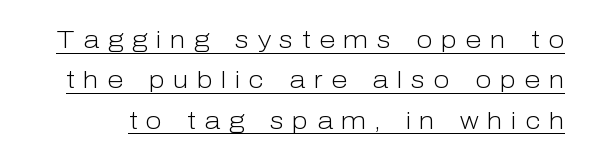
Characters remain perfectly vertical along every line. The strokes carry an ordinary text weight at most. What's the leading like? Ordinary, nothing unusual. The rendered words wear a rule along their underside.
